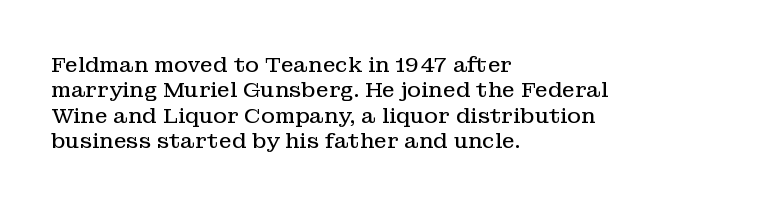
{"italic": "no", "bold": "no", "underline": "no", "align": "left", "line_spacing_ratio": 1.21, "letter_spacing": "normal", "letter_spacing_em": 0.0, "glyph_px": 21}
